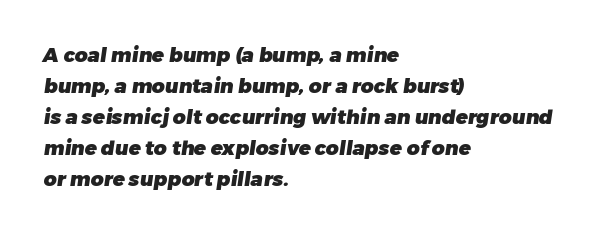
Q: Is the text bold? A: Yes.
Q: Is the text underlined? A: No.
Q: How is the paragraph aligned? A: Left-aligned.
Q: Is the spacing between letters normal or unusually wide? A: Normal.
Q: Is the spacing between lines tight, normal or loose? A: Normal.
